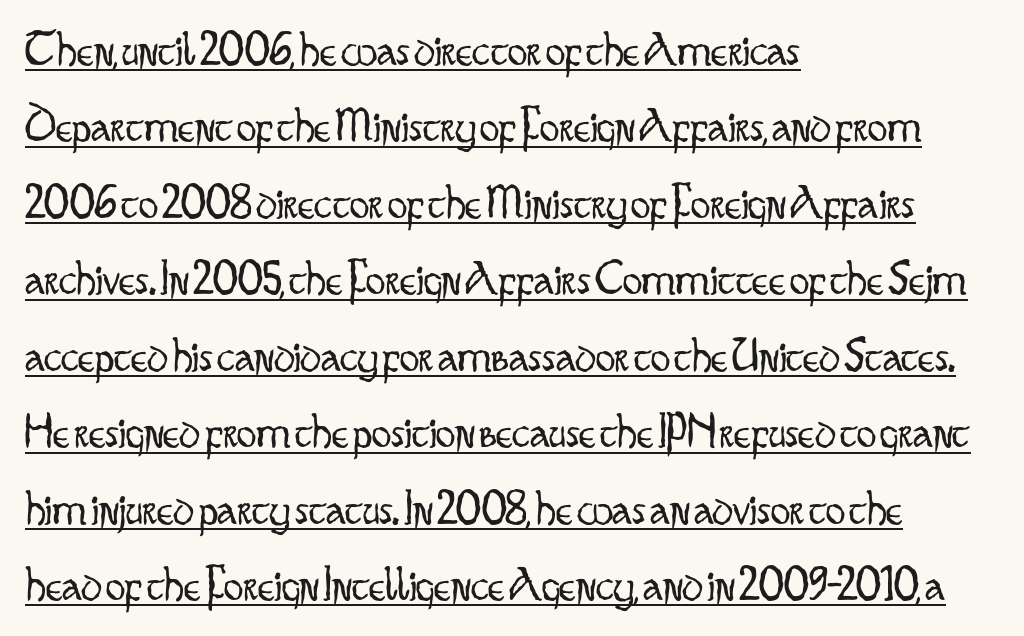
The image shows 49 px light, condensed sans-serif type, upright; set left-aligned, normal line spacing (1.56x), normal letter spacing, underlined; low stroke contrast and a small x-height.
